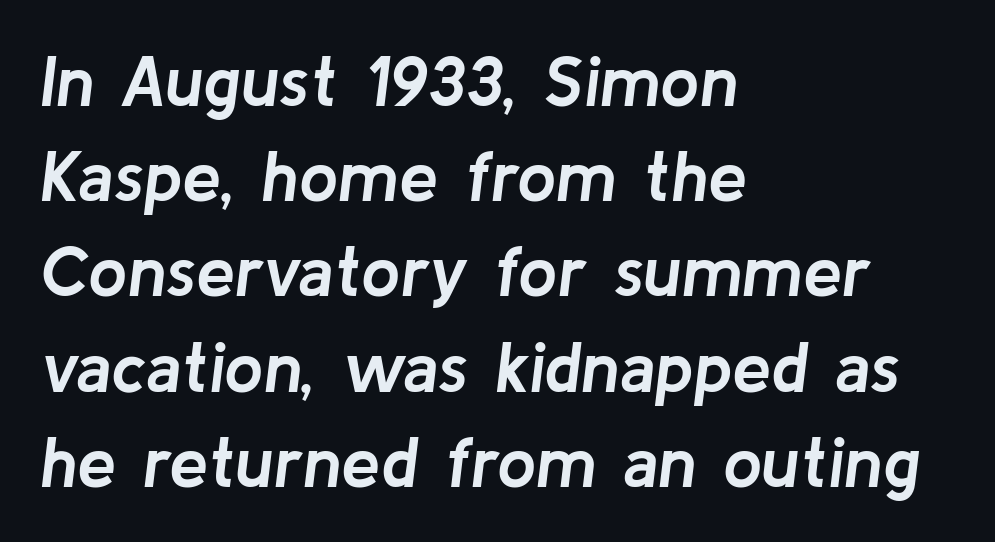
The image shows 70 px semibold type, italic (leaning right); set left-aligned, normal line spacing (1.36x), normal letter spacing, not underlined; low stroke contrast and a medium x-height.
